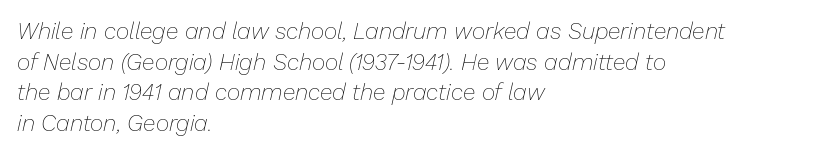
{"italic": "yes", "lean": "right", "slant_degrees": 13, "bold": "no", "underline": "no", "align": "left", "line_spacing": "normal", "line_spacing_ratio": 1.33, "letter_spacing": "normal", "letter_spacing_em": 0.0, "glyph_px": 23}
